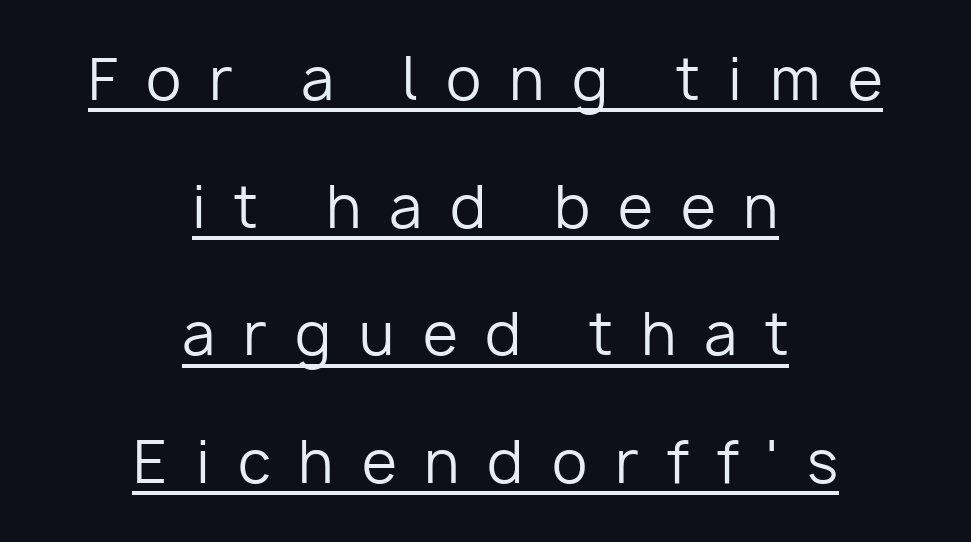
{"serif": "no", "italic": "no", "bold": "no", "weight": "regular", "width": "normal", "stroke_contrast": "low", "x_height": "medium", "monospaced": "no", "underline": "yes", "align": "center", "line_spacing": "loose", "line_spacing_ratio": 2.24, "letter_spacing": "wide", "letter_spacing_em": 0.49, "glyph_px": 57}
